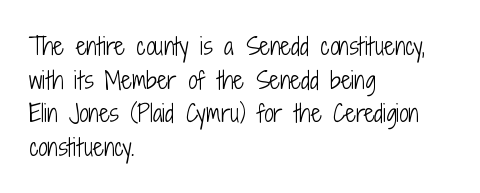
Q: Is the text bold? A: No.
Q: Is the text italic (slanted)? A: No, it is upright.
Q: Is the text underlined? A: No.
Q: How is the paragraph aligned? A: Left-aligned.
Q: Is the spacing between letters normal or unusually wide? A: Normal.
Q: Is the spacing between lines tight, normal or loose? A: Normal.
